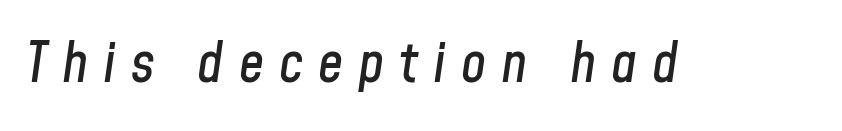
{"italic": "yes", "lean": "right", "slant_degrees": 8, "width": "condensed", "stroke_contrast": "low", "x_height": "medium", "monospaced": "no", "underline": "no", "letter_spacing": "wide", "letter_spacing_em": 0.27, "glyph_px": 56}
